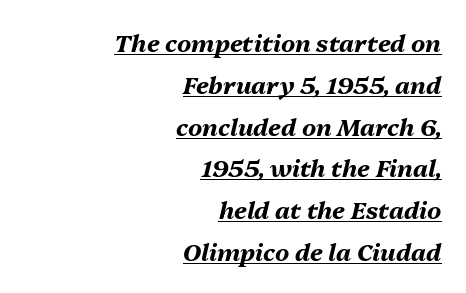
This sample carries an underscore along the baseline area. Typeset ragged left — the right edge is the straight one. It's the slanting kind of type. As a designer I'd log this as weight 700, bold. Nobody touched the tracking dial on this one.
